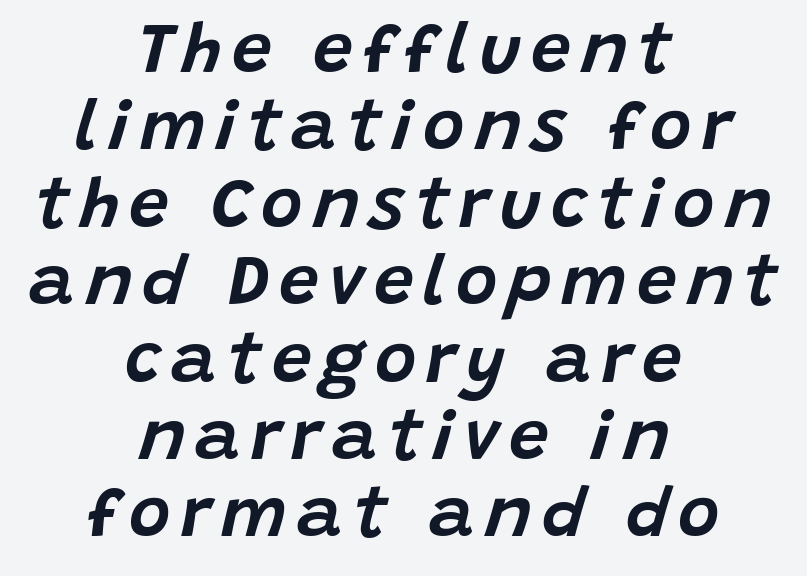
{"italic": "yes", "lean": "right", "slant_degrees": 15, "width": "normal", "stroke_contrast": "low", "x_height": "large", "monospaced": "no", "underline": "no", "align": "center", "line_spacing": "tight", "line_spacing_ratio": 1.09, "glyph_px": 71}
